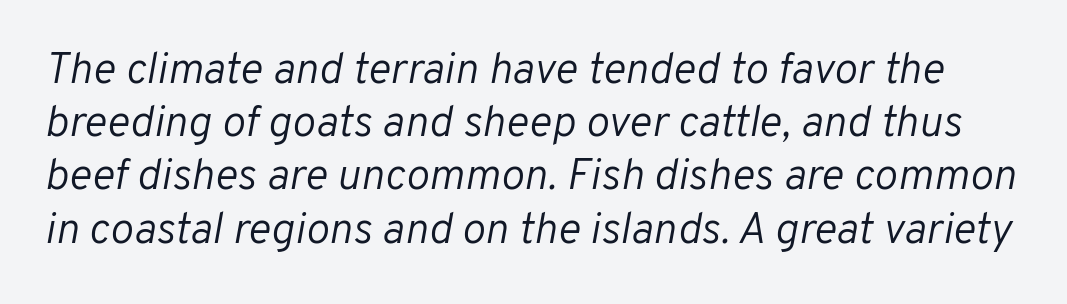
{"italic": "yes", "lean": "right", "slant_degrees": 10, "bold": "no", "weight": "light", "width": "normal", "stroke_contrast": "low", "x_height": "medium", "monospaced": "no", "underline": "no", "line_spacing_ratio": 1.21, "letter_spacing": "normal", "letter_spacing_em": 0.0, "glyph_px": 44}
